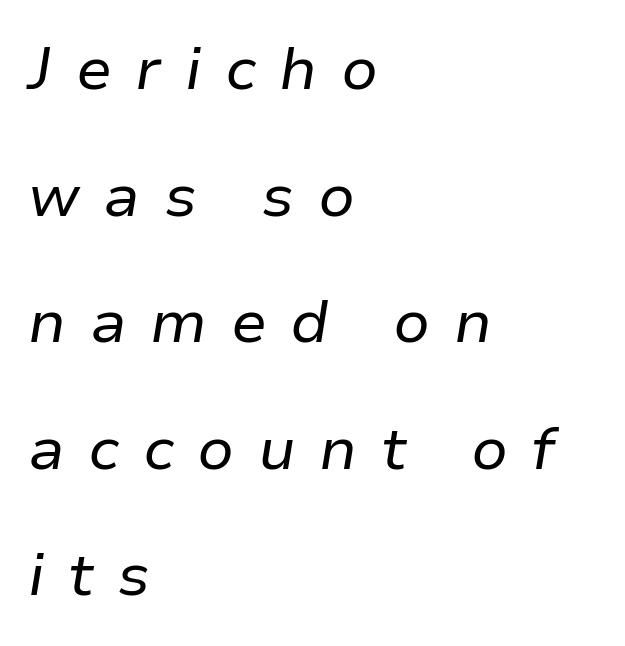
Counters stay open thanks to moderate or lighter strokes. The lines are quadded left. Italic? Definitely — the glyphs are oblique. Here the designer chose a conventional face with non-uniform glyph widths.
